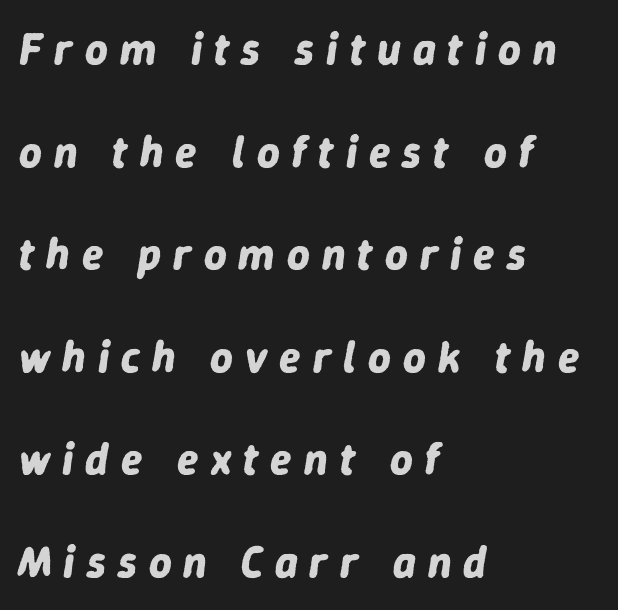
The text carries the slant typical of an italic or oblique font. Does extra space separate the letters? Yes, quite a lot of it. Looks like regular typesetting: each glyph gets only the width it needs. Notice how the passage keeps a crisp vertical edge on the left only. These lines stand farther apart than default settings would place them. Clear beneath every line of the passage.
